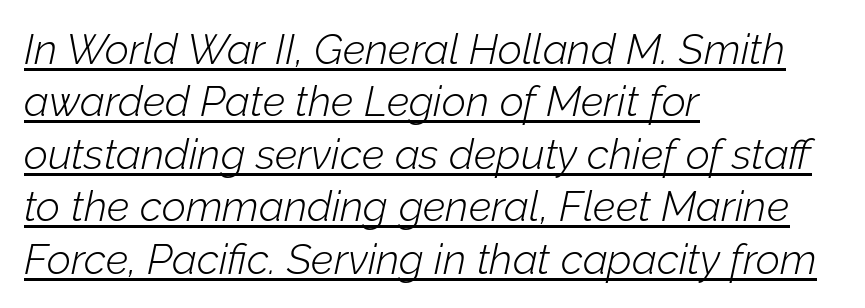
Nothing heavy about these letters — not bold at all. Students, observe: this is what conventionally led text looks like. Caption: lettering with a line underneath. Letter spacing: default. Reading down the block, your eye returns to a fixed left position each line.
